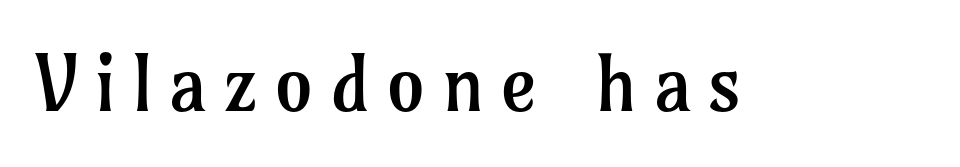
A typesetter would label this face a serif. The characters are drawn with everyday or finer stroke widths. The typography opts for an upright posture over an oblique one. Here the glyphs are tracked loosely, breaking word shapes into spaced letters. The area under the type is left untouched.
